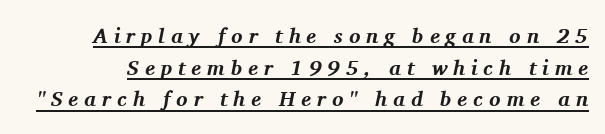
{"italic": "yes", "lean": "right", "slant_degrees": 11, "bold": "yes", "underline": "yes", "line_spacing": "normal", "line_spacing_ratio": 1.51, "letter_spacing": "wide", "letter_spacing_em": 0.28, "glyph_px": 21}
